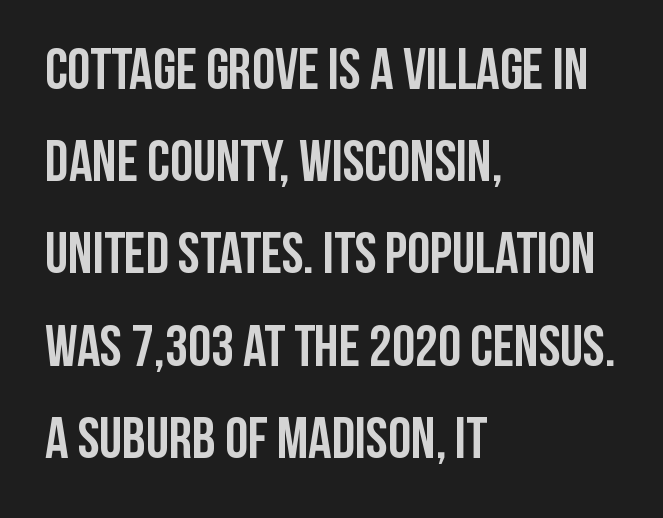
The image shows 58 px semibold, condensed sans-serif type, upright; set left-aligned, normal line spacing (1.59x), normal letter spacing, not underlined; low stroke contrast and a large x-height.
